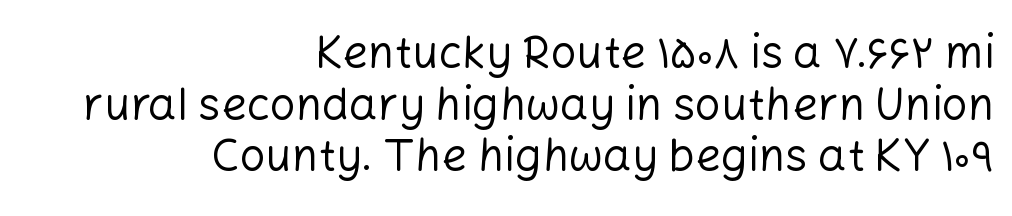
Q: Is the text bold? A: No.
Q: Is the text italic (slanted)? A: No, it is upright.
Q: Is the typeface a serif or a sans-serif typeface? A: Sans-serif.
Q: Is the text underlined? A: No.
Q: How is the paragraph aligned? A: Right-aligned.
Q: Is the spacing between letters normal or unusually wide? A: Normal.
Q: Is the spacing between lines tight, normal or loose? A: Tight.
Q: Width (condensed, normal, or wide)? A: Normal.
Q: Stroke contrast? A: Low.
Q: x-height? A: Medium.
Q: Monospaced? A: No.
